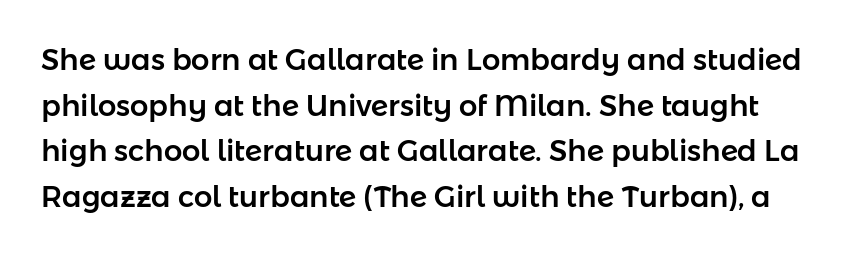
{"serif": "no", "italic": "no", "width": "normal", "stroke_contrast": "low", "x_height": "medium", "monospaced": "no", "underline": "no", "line_spacing": "normal", "line_spacing_ratio": 1.57, "letter_spacing": "normal", "letter_spacing_em": 0.0, "glyph_px": 29}
